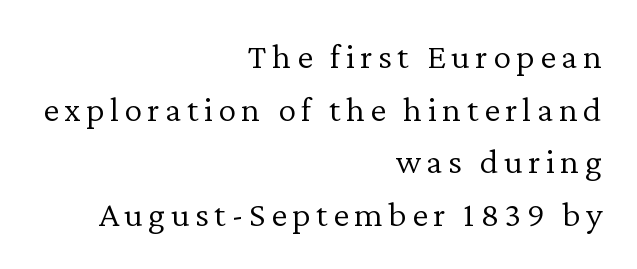
The image shows 36 px light serif type, upright; set right-aligned, normal line spacing (1.46x), not underlined; low stroke contrast and a medium x-height.
